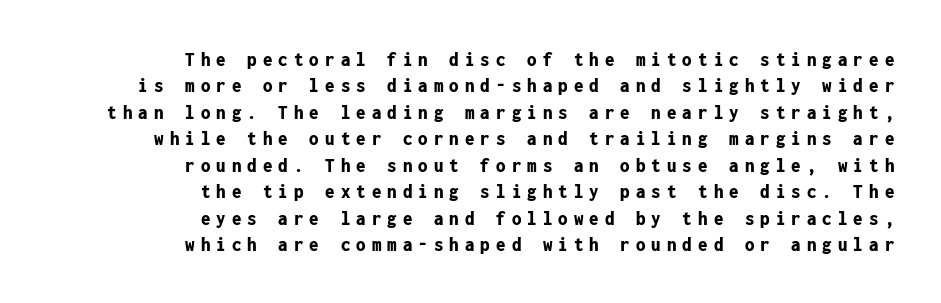
{"italic": "no", "bold": "yes", "underline": "no", "align": "right", "line_spacing": "normal", "line_spacing_ratio": 1.26, "letter_spacing": "wide", "letter_spacing_em": 0.29, "glyph_px": 21}
